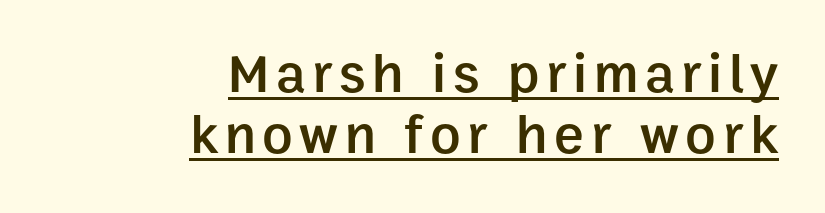
Q: Is the text bold? A: Semi-bold.
Q: Is the text italic (slanted)? A: No, it is upright.
Q: Is the typeface a serif or a sans-serif typeface? A: Sans-serif.
Q: Is the text underlined? A: Yes.
Q: How is the paragraph aligned? A: Right-aligned.
Q: Is the spacing between lines tight, normal or loose? A: Tight.
Q: Width (condensed, normal, or wide)? A: Normal.
Q: Stroke contrast? A: Low.
Q: x-height? A: Medium.
Q: Monospaced? A: No.
